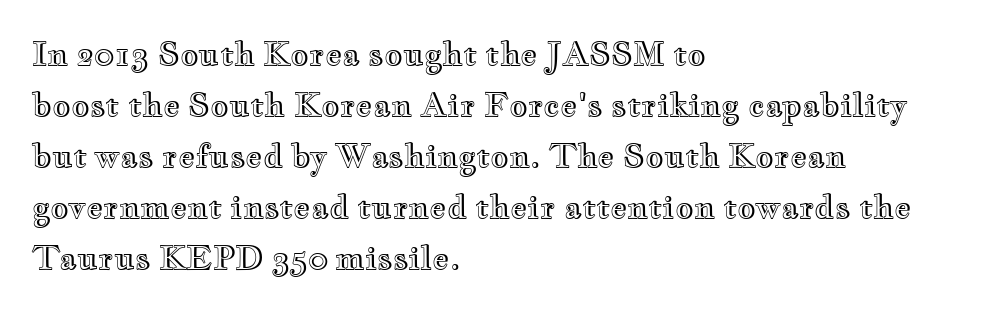
Q: Is the text italic (slanted)? A: No, it is upright.
Q: Is the text underlined? A: No.
Q: How is the paragraph aligned? A: Left-aligned.
Q: Is the spacing between letters normal or unusually wide? A: Normal.
Q: Is the spacing between lines tight, normal or loose? A: Normal.
Q: Width (condensed, normal, or wide)? A: Wide.
Q: x-height? A: Small.
Q: Monospaced? A: No.
